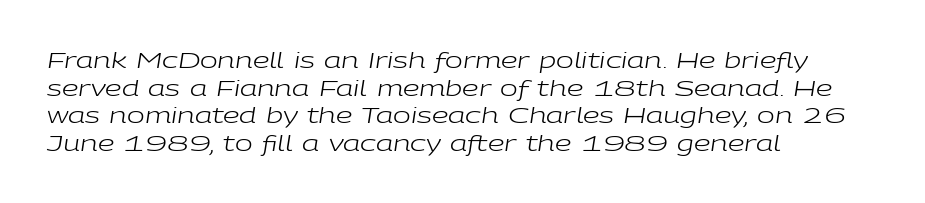
Q: Is the text bold? A: No.
Q: Is the text italic (slanted)? A: Yes, it leans right by about 9 degrees.
Q: Is the text underlined? A: No.
Q: How is the paragraph aligned? A: Left-aligned.
Q: Is the spacing between letters normal or unusually wide? A: Normal.
Q: Is the spacing between lines tight, normal or loose? A: Normal.
